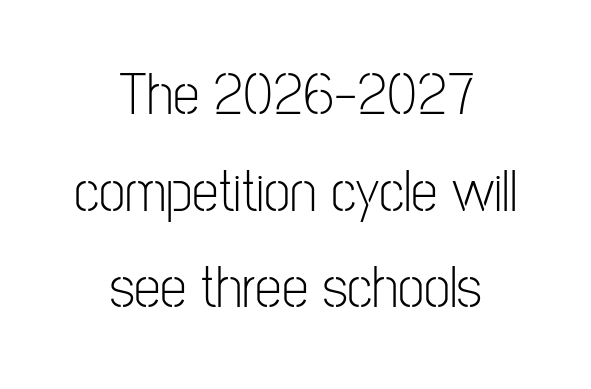
The letters stand straight up with perfectly vertical stems. Note the varied advance widths — an 'i' is clearly narrower than an 'm'. Reading down the block, each line starts at a different indent, mirrored at its end. The passage shown is not bold in any degree. The glyphs are unaccompanied by any horizontal stroke below them. Does the type have serifs? No, each stem ends abruptly.
